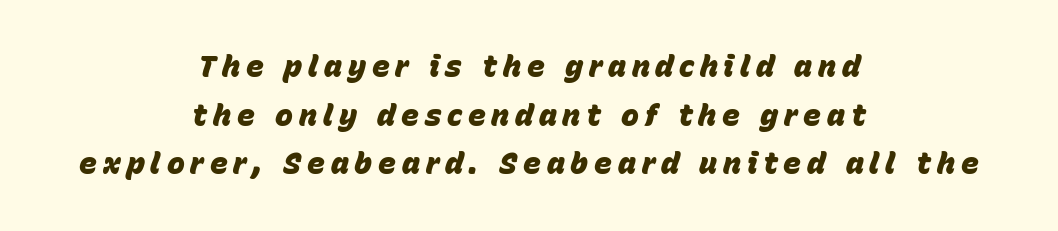
{"italic": "yes", "lean": "right", "slant_degrees": 15, "bold": "yes", "weight": "heavy", "width": "normal", "stroke_contrast": "low", "x_height": "large", "monospaced": "no", "underline": "no", "align": "center", "line_spacing": "normal", "line_spacing_ratio": 1.62, "glyph_px": 30}
